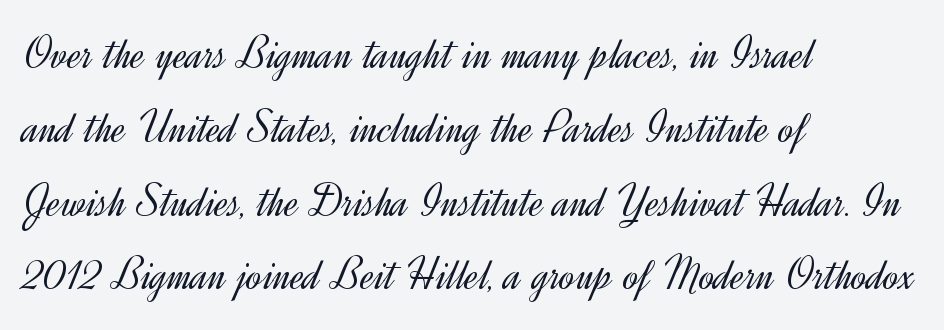
Q: Is the text bold? A: No.
Q: Is the text italic (slanted)? A: Yes.
Q: Is the typeface a serif or a sans-serif typeface? A: Sans-serif.
Q: Is the text underlined? A: No.
Q: How is the paragraph aligned? A: Left-aligned.
Q: Is the spacing between letters normal or unusually wide? A: Normal.
Q: Is the spacing between lines tight, normal or loose? A: Normal.
Q: Width (condensed, normal, or wide)? A: Normal.
Q: x-height? A: Small.
Q: Monospaced? A: No.
